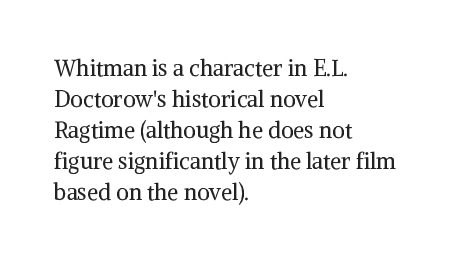
{"italic": "no", "bold": "no", "underline": "no", "align": "left", "line_spacing": "normal", "line_spacing_ratio": 1.41, "letter_spacing": "normal", "letter_spacing_em": 0.0, "glyph_px": 22}
